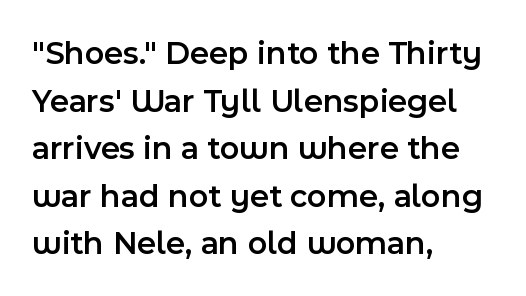
Q: Is the text bold? A: Semi-bold.
Q: Is the text italic (slanted)? A: No, it is upright.
Q: Is the typeface a serif or a sans-serif typeface? A: Sans-serif.
Q: Is the text underlined? A: No.
Q: How is the paragraph aligned? A: Left-aligned.
Q: Is the spacing between letters normal or unusually wide? A: Normal.
Q: Is the spacing between lines tight, normal or loose? A: Normal.
Q: Width (condensed, normal, or wide)? A: Normal.
Q: x-height? A: Medium.
Q: Monospaced? A: No.
